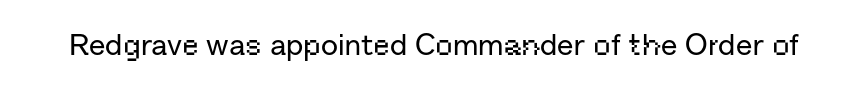
Rendered with straight, roman letterforms. Clear beneath every line of the passage. Short note: letters normally spaced. The letters advance in unequal steps, a hallmark of proportional type.
